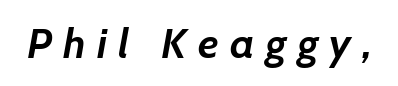
Looks like regular typesetting: each glyph gets only the width it needs. Typesetter's note: full bold, strokes at maximum text heaviness. Compared with ordinary roman type, these characters are visibly tilted. In terms of letterspacing, this is a distinctly airy, spread setting.
